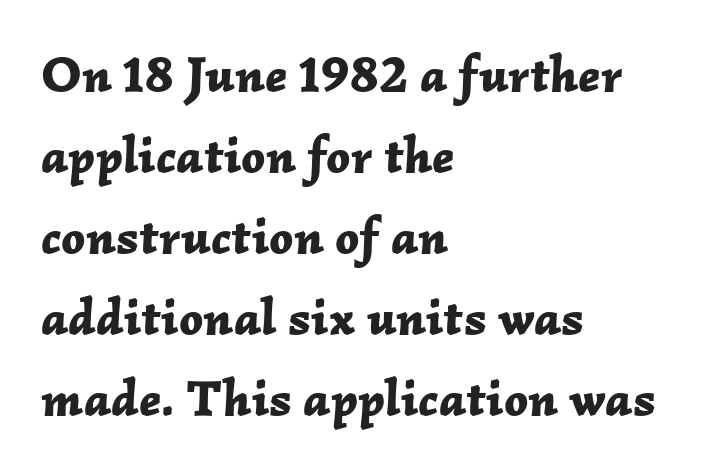
Q: Is the text bold? A: Yes.
Q: Is the text italic (slanted)? A: Yes, it leans right by about 2 degrees.
Q: Is the text underlined? A: No.
Q: How is the paragraph aligned? A: Left-aligned.
Q: Is the spacing between letters normal or unusually wide? A: Normal.
Q: Is the spacing between lines tight, normal or loose? A: Normal.
Q: Width (condensed, normal, or wide)? A: Normal.
Q: Stroke contrast? A: Low.
Q: x-height? A: Medium.
Q: Monospaced? A: No.
